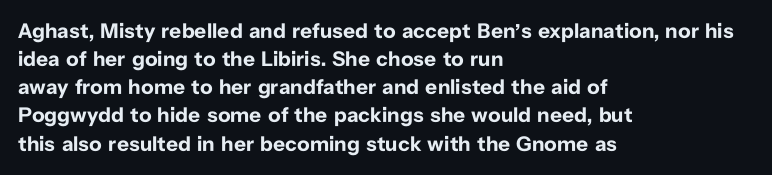
Anything drawn beneath the words? Only blank space. Evenly set lines give the paragraph a standard silhouette. In CSS terms this would be text-align: left. The font's upright variant was chosen for this text. Strokes here are thick enough to call this a true bold.
